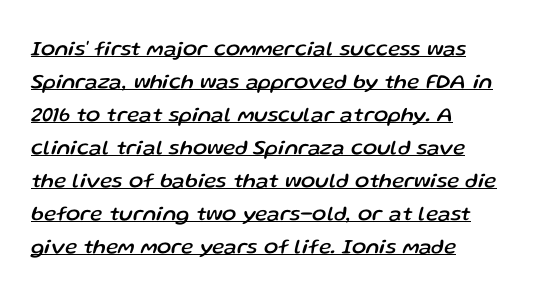
A student would call this left alignment; a typographer would say flush left, rag right. Leading matches the norm, producing a regular column. These lines keep a tight, regular rhythm from letter to letter. In designer terms, the underline attribute is active on this setting. Tall strokes in this sample are angled rather than plumb.
